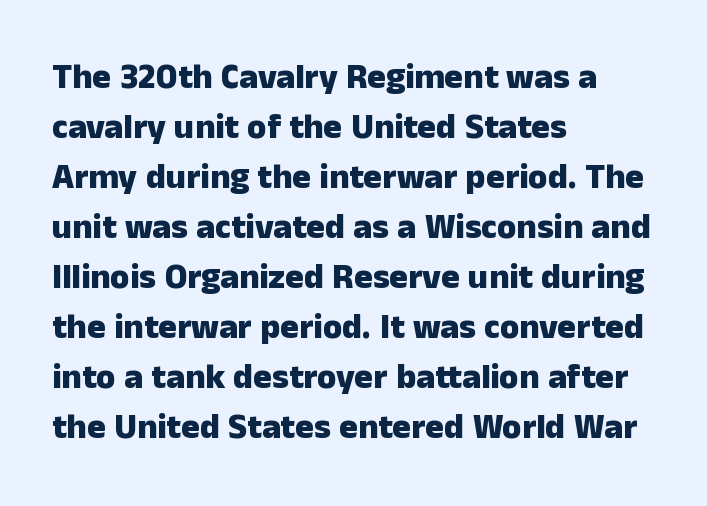
Q: Is the text bold? A: Yes.
Q: Is the text italic (slanted)? A: No, it is upright.
Q: Is the typeface a serif or a sans-serif typeface? A: Sans-serif.
Q: Is the text underlined? A: No.
Q: How is the paragraph aligned? A: Left-aligned.
Q: Is the spacing between letters normal or unusually wide? A: Normal.
Q: Is the spacing between lines tight, normal or loose? A: Normal.
Q: Width (condensed, normal, or wide)? A: Normal.
Q: Stroke contrast? A: Low.
Q: x-height? A: Medium.
Q: Monospaced? A: No.
